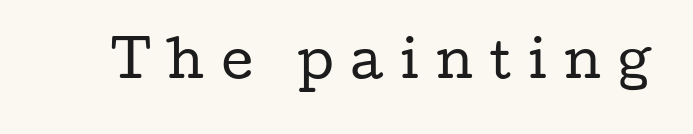
This rendering employs a face with finishing strokes, i.e., a serif. The passage shown has open, widely tracked lettering throughout. Heaviness? Minimal to ordinary, like unemphasized prose. This is roman type, the default non-slanted kind.
